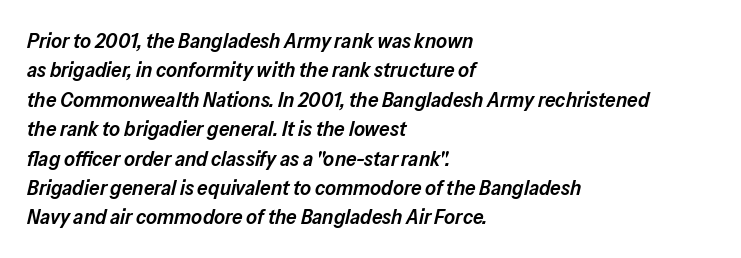
The image shows 21 px text type, italic (leaning right); set left-aligned, normal line spacing (1.4x), normal letter spacing, not underlined.
